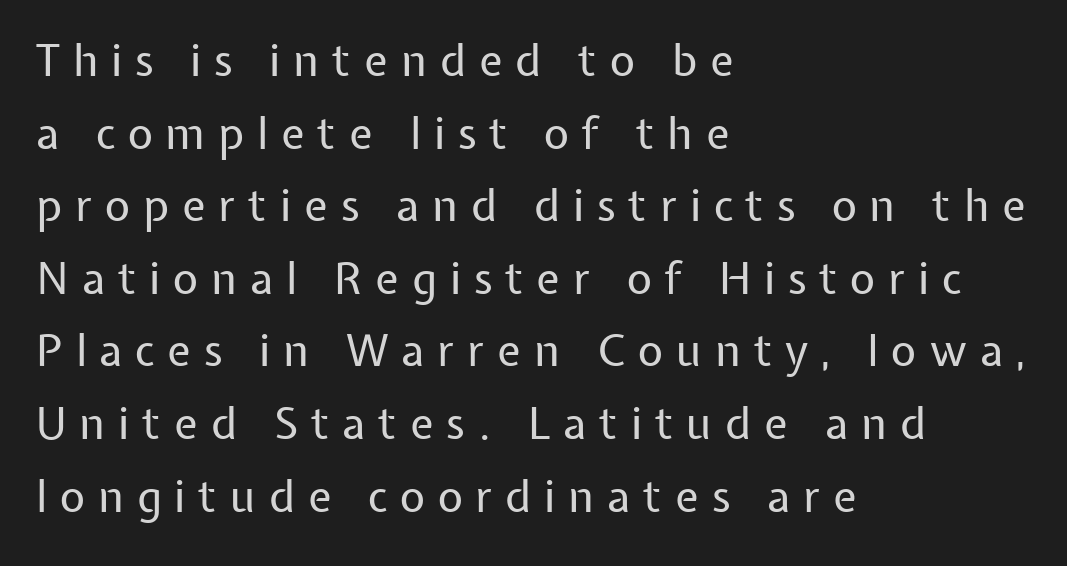
Q: Is the text bold? A: No.
Q: Is the text italic (slanted)? A: No, it is upright.
Q: Is the typeface a serif or a sans-serif typeface? A: Sans-serif.
Q: Is the text underlined? A: No.
Q: How is the paragraph aligned? A: Left-aligned.
Q: Is the spacing between letters normal or unusually wide? A: Unusually wide.
Q: Is the spacing between lines tight, normal or loose? A: Normal.
Q: Width (condensed, normal, or wide)? A: Normal.
Q: Stroke contrast? A: Low.
Q: x-height? A: Medium.
Q: Monospaced? A: No.
